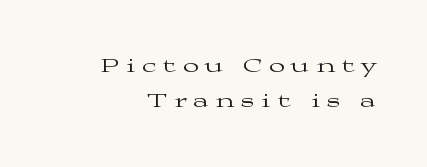
Q: Is the text bold? A: No.
Q: Is the text italic (slanted)? A: No, it is upright.
Q: Is the text underlined? A: No.
Q: How is the paragraph aligned? A: Right-aligned.
Q: Is the spacing between letters normal or unusually wide? A: Unusually wide.
Q: Is the spacing between lines tight, normal or loose? A: Normal.
